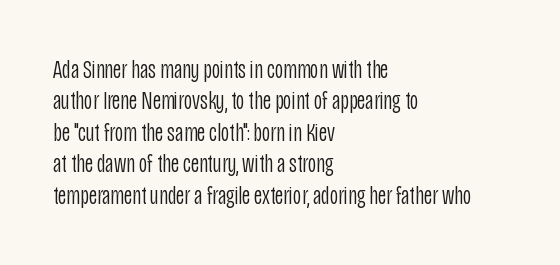
What stands out about the letter spacing? Nothing — it is the standard amount. The rendering anchors every line to the left-hand side. A light-to-regular cut is what we see here. Ordinary non-slanted type is in use.
